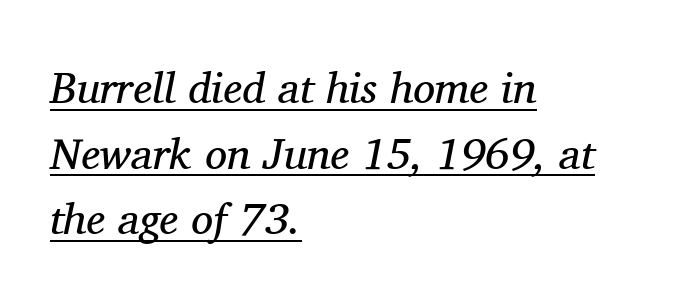
Q: Is the text bold? A: No.
Q: Is the text italic (slanted)? A: Yes, it leans right by about 11 degrees.
Q: Is the typeface a serif or a sans-serif typeface? A: Serif.
Q: Is the text underlined? A: Yes.
Q: How is the paragraph aligned? A: Left-aligned.
Q: Is the spacing between letters normal or unusually wide? A: Normal.
Q: Is the spacing between lines tight, normal or loose? A: Normal.
Q: Width (condensed, normal, or wide)? A: Normal.
Q: Stroke contrast? A: Medium.
Q: x-height? A: Medium.
Q: Monospaced? A: No.
